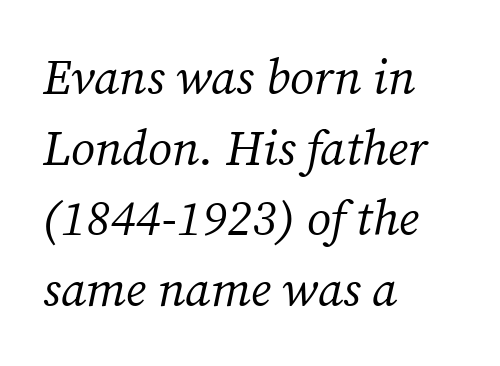
{"serif": "yes", "italic": "yes", "lean": "right", "slant_degrees": 12, "bold": "no", "weight": "regular", "width": "normal", "stroke_contrast": "medium", "x_height": "medium", "monospaced": "no", "underline": "no", "align": "left", "line_spacing": "normal", "line_spacing_ratio": 1.44, "letter_spacing": "normal", "letter_spacing_em": 0.0, "glyph_px": 49}
